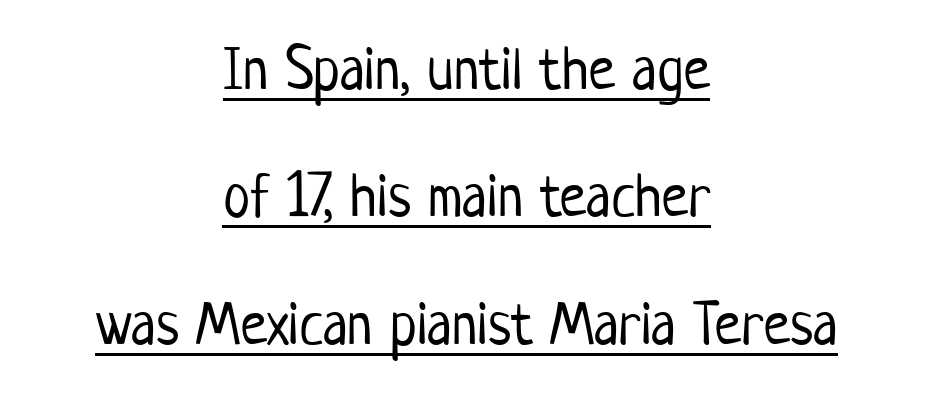
{"serif": "no", "italic": "no", "bold": "no", "weight": "light", "width": "condensed", "stroke_contrast": "low", "x_height": "medium", "monospaced": "no", "underline": "yes", "align": "center", "line_spacing": "loose", "line_spacing_ratio": 2.09, "letter_spacing": "normal", "letter_spacing_em": 0.0, "glyph_px": 61}
